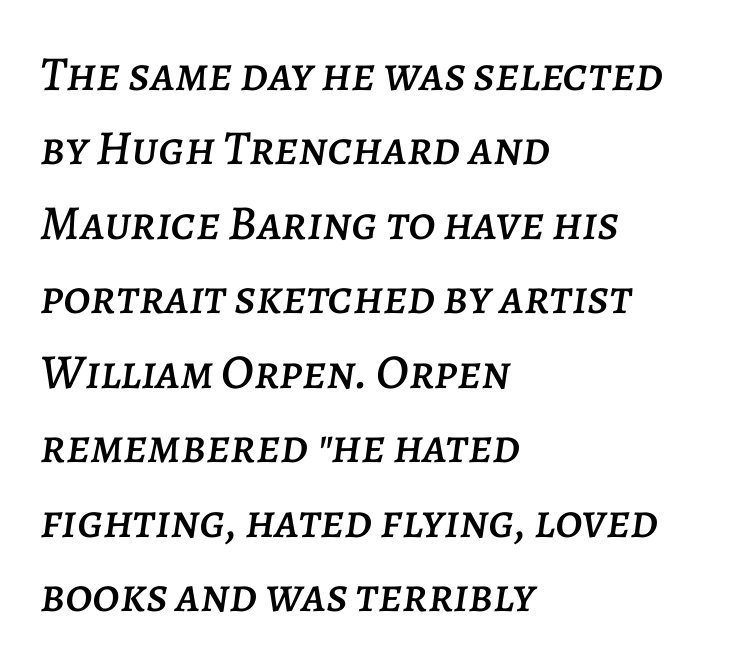
Is the letter spacing exaggerated? No — it looks like the ordinary default. The lines are quadded left. A clean baseline with only descenders dipping below it. Italic: yes, the glyphs are oblique. The lines sit at an ordinary, default distance from one another.
